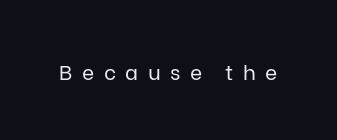
Q: Is the text bold? A: No.
Q: Is the text italic (slanted)? A: No, it is upright.
Q: Is the text underlined? A: No.
Q: Is the spacing between letters normal or unusually wide? A: Unusually wide.
